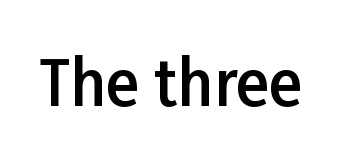
Q: Is the text bold? A: Semi-bold.
Q: Is the text italic (slanted)? A: No, it is upright.
Q: Is the typeface a serif or a sans-serif typeface? A: Sans-serif.
Q: Is the text underlined? A: No.
Q: Is the spacing between letters normal or unusually wide? A: Normal.
Q: Width (condensed, normal, or wide)? A: Normal.
Q: Stroke contrast? A: Low.
Q: x-height? A: Medium.
Q: Monospaced? A: No.
